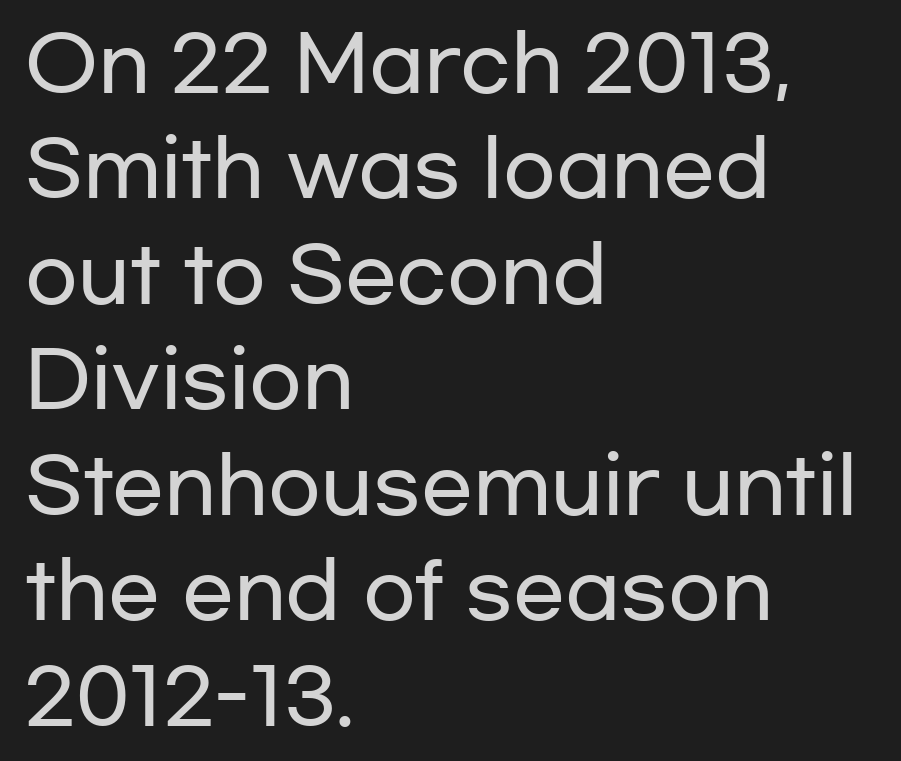
Q: Is the text italic (slanted)? A: No, it is upright.
Q: Is the typeface a serif or a sans-serif typeface? A: Sans-serif.
Q: Is the text underlined? A: No.
Q: How is the paragraph aligned? A: Left-aligned.
Q: Is the spacing between letters normal or unusually wide? A: Normal.
Q: Is the spacing between lines tight, normal or loose? A: Normal.
Q: Width (condensed, normal, or wide)? A: Wide.
Q: Stroke contrast? A: Low.
Q: x-height? A: Medium.
Q: Monospaced? A: No.
